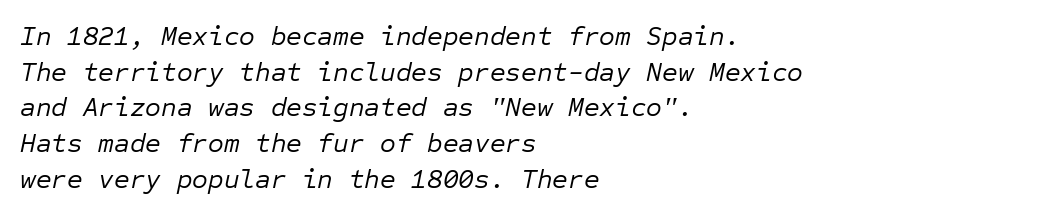
{"italic": "yes", "lean": "right", "slant_degrees": 12, "bold": "no", "underline": "no", "align": "left", "line_spacing": "normal", "line_spacing_ratio": 1.32, "letter_spacing": "normal", "letter_spacing_em": 0.0, "glyph_px": 27}
